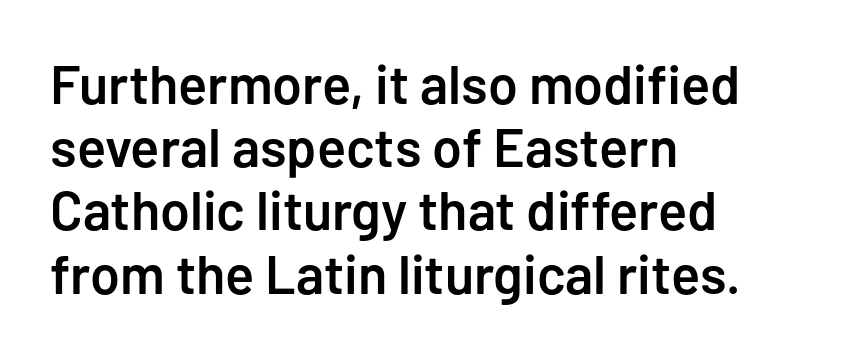
Q: Is the text bold? A: Semi-bold.
Q: Is the text italic (slanted)? A: No, it is upright.
Q: Is the typeface a serif or a sans-serif typeface? A: Sans-serif.
Q: Is the text underlined? A: No.
Q: How is the paragraph aligned? A: Left-aligned.
Q: Is the spacing between letters normal or unusually wide? A: Normal.
Q: Width (condensed, normal, or wide)? A: Normal.
Q: Stroke contrast? A: Low.
Q: x-height? A: Medium.
Q: Monospaced? A: No.
